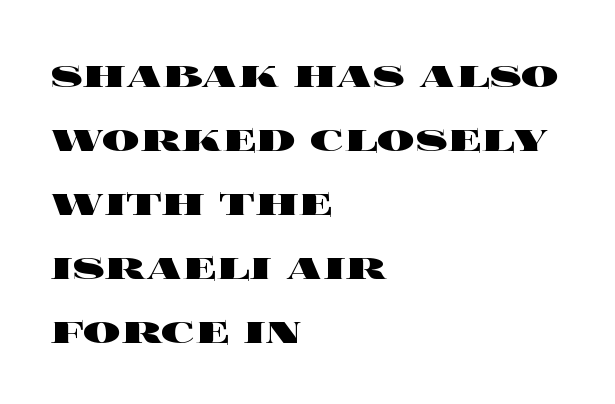
{"italic": "no", "bold": "yes", "weight": "heavy", "width": "wide", "x_height": "large", "monospaced": "no", "underline": "no", "align": "left", "line_spacing": "normal", "line_spacing_ratio": 1.36, "letter_spacing": "normal", "letter_spacing_em": 0.0, "glyph_px": 47}
